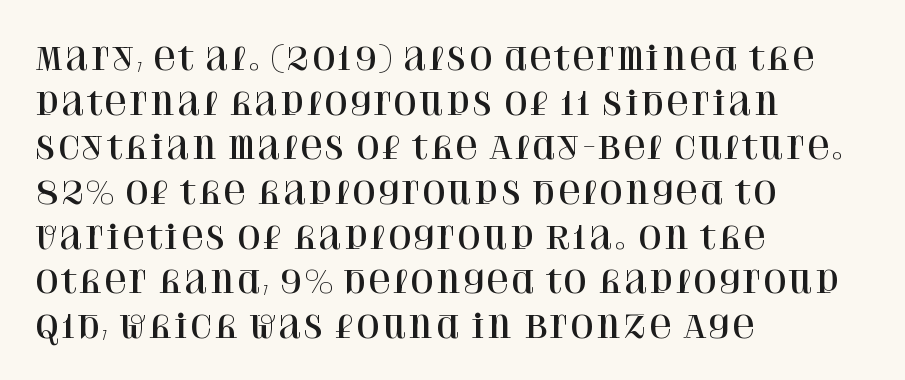
Q: Is the text italic (slanted)? A: No, it is upright.
Q: Is the typeface a serif or a sans-serif typeface? A: Serif.
Q: Is the text underlined? A: No.
Q: How is the paragraph aligned? A: Left-aligned.
Q: Is the spacing between letters normal or unusually wide? A: Normal.
Q: Is the spacing between lines tight, normal or loose? A: Normal.
Q: Width (condensed, normal, or wide)? A: Normal.
Q: Stroke contrast? A: High.
Q: x-height? A: Large.
Q: Monospaced? A: No.
